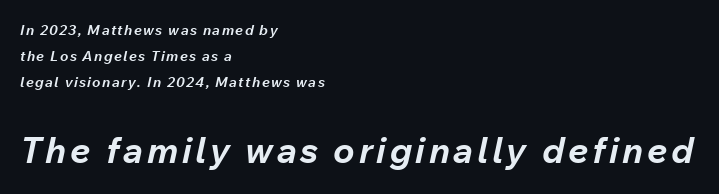
Q: Is the text bold? A: Yes.
Q: Is the text italic (slanted)? A: Yes, it leans right by about 12 degrees.
Q: Is the text underlined? A: No.
Q: How is the paragraph aligned? A: Left-aligned.
Q: Which block of text is set in a larger size, the first (top) or the second (bottom)? A: The second (bottom) one.
Q: Width (condensed, normal, or wide)? A: Normal.
Q: Stroke contrast? A: Low.
Q: x-height? A: Medium.
Q: Monospaced? A: No.
